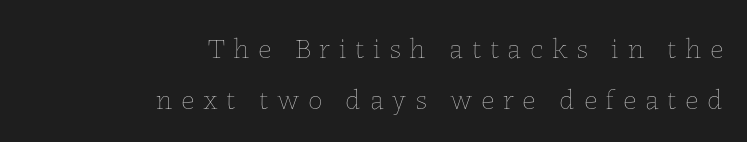
{"italic": "no", "bold": "no", "weight": "thin", "width": "normal", "stroke_contrast": "low", "x_height": "medium", "monospaced": "no", "underline": "no", "align": "right", "line_spacing_ratio": 1.75, "letter_spacing": "wide", "letter_spacing_em": 0.3, "glyph_px": 29}
